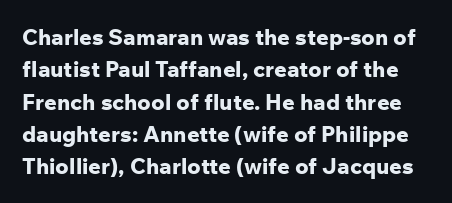
{"italic": "no", "bold": "yes", "underline": "no", "line_spacing": "normal", "line_spacing_ratio": 1.47, "letter_spacing": "normal", "letter_spacing_em": 0.0, "glyph_px": 22}
